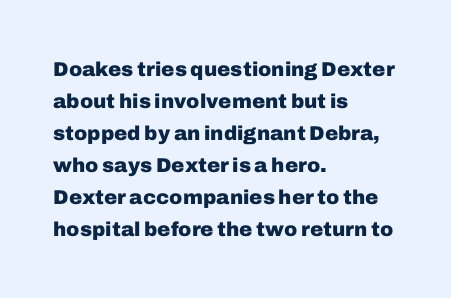
The passage shown is emphatically bold. Clear beneath every line of the passage. Characters remain perfectly vertical along every line. These lines sit exactly where default settings would place them. The horizontal fit of the characters is conventional and even. Each line starts at the same left margin while the right side varies.
